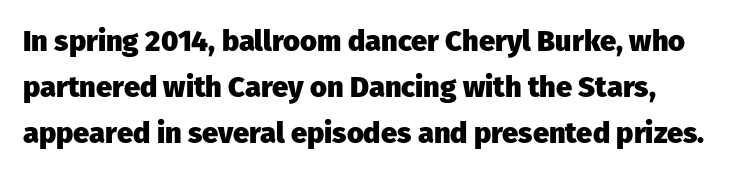
Q: Is the text bold? A: Yes.
Q: Is the text italic (slanted)? A: No, it is upright.
Q: Is the typeface a serif or a sans-serif typeface? A: Sans-serif.
Q: Is the text underlined? A: No.
Q: Is the spacing between letters normal or unusually wide? A: Normal.
Q: Is the spacing between lines tight, normal or loose? A: Normal.
Q: Width (condensed, normal, or wide)? A: Normal.
Q: Stroke contrast? A: Low.
Q: x-height? A: Medium.
Q: Monospaced? A: No.
